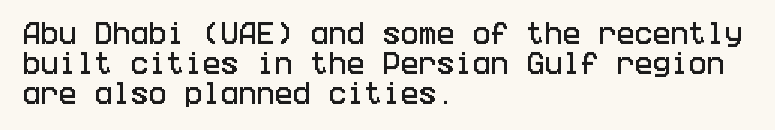
Q: Is the text italic (slanted)? A: No, it is upright.
Q: Is the text underlined? A: No.
Q: How is the paragraph aligned? A: Left-aligned.
Q: Is the spacing between letters normal or unusually wide? A: Normal.
